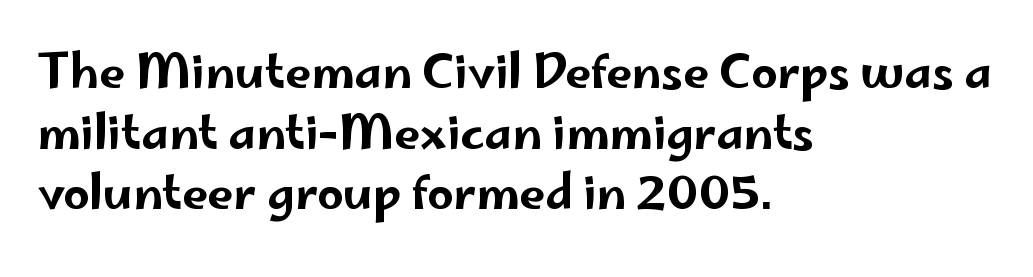
{"serif": "no", "italic": "no", "width": "wide", "stroke_contrast": "low", "x_height": "small", "monospaced": "no", "underline": "no", "align": "left", "line_spacing": "normal", "line_spacing_ratio": 1.32, "letter_spacing": "normal", "letter_spacing_em": 0.0, "glyph_px": 46}
